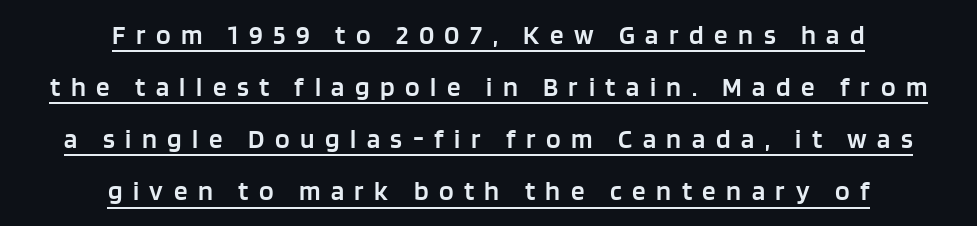
Q: Is the text bold? A: Semi-bold.
Q: Is the text italic (slanted)? A: No, it is upright.
Q: Is the text underlined? A: Yes.
Q: How is the paragraph aligned? A: Centered.
Q: Is the spacing between letters normal or unusually wide? A: Unusually wide.
Q: Is the spacing between lines tight, normal or loose? A: Loose.
